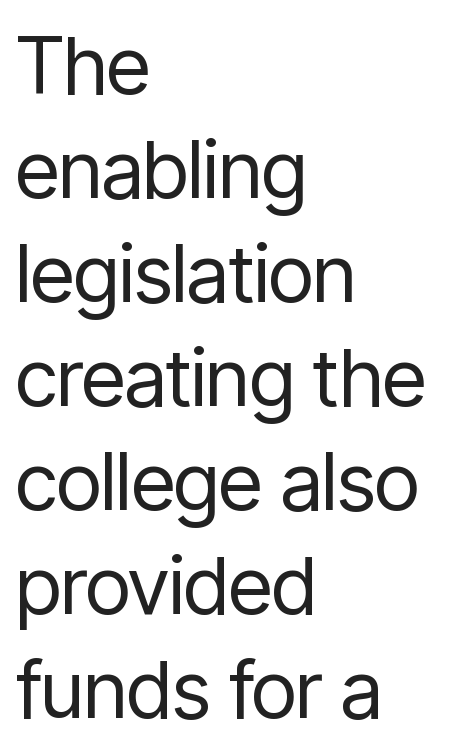
The image shows 80 px regular-weight, condensed sans-serif type, upright; set left-aligned, normal line spacing (1.3x), normal letter spacing, not underlined; low stroke contrast and a medium x-height.
